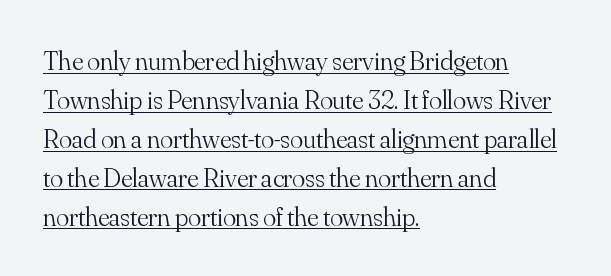
Q: Is the text bold? A: No.
Q: Is the text italic (slanted)? A: No, it is upright.
Q: Is the text underlined? A: Yes.
Q: How is the paragraph aligned? A: Left-aligned.
Q: Is the spacing between letters normal or unusually wide? A: Normal.
Q: Is the spacing between lines tight, normal or loose? A: Normal.
